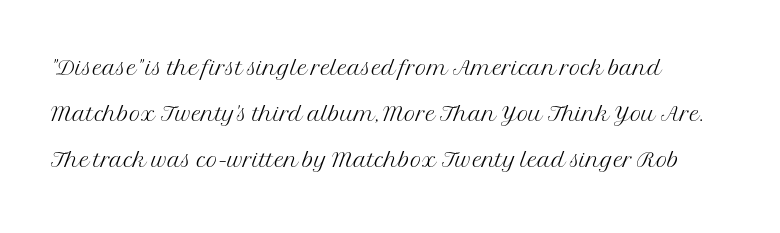
Q: Is the text bold? A: No.
Q: Is the text italic (slanted)? A: Yes.
Q: Is the typeface a serif or a sans-serif typeface? A: Serif.
Q: Is the text underlined? A: No.
Q: Is the spacing between letters normal or unusually wide? A: Normal.
Q: Is the spacing between lines tight, normal or loose? A: Normal.
Q: Width (condensed, normal, or wide)? A: Normal.
Q: Stroke contrast? A: Medium.
Q: x-height? A: Medium.
Q: Monospaced? A: No.
